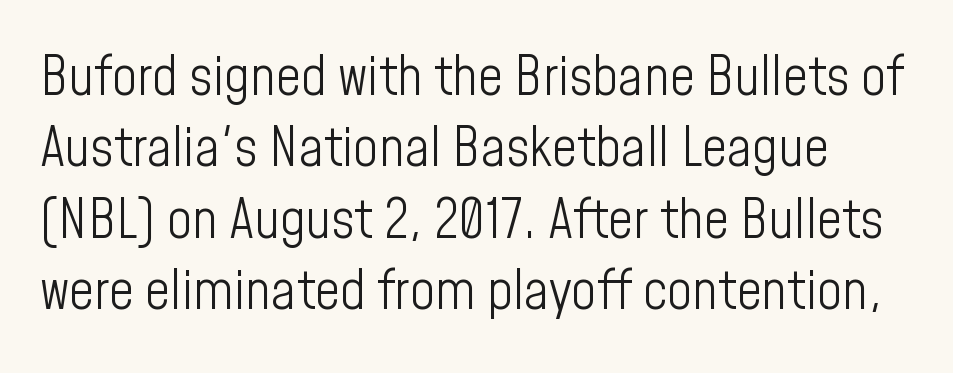
This reads as an unemphasized weight, regular at the heaviest. Standard letterfit; no display-style spreading of the glyphs. The characters display no serif detailing; their extremities are plain. The glyphs are unaccompanied by any horizontal stroke below them. The rendering uses a moderate line-height, typical for paragraphs.
